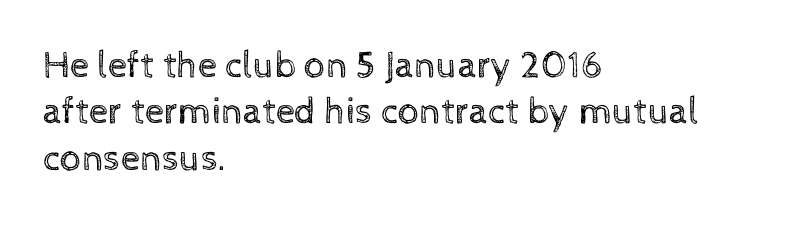
The image shows 38 px regular-weight type, upright; set left-aligned, line spacing 1.22x, normal letter spacing, not underlined; a medium x-height.
